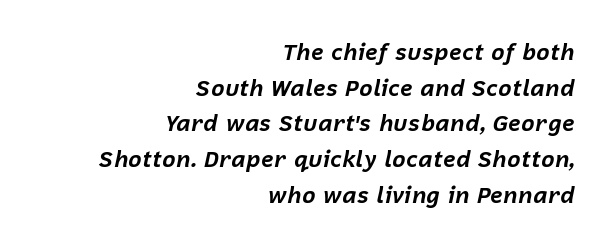
Q: Is the text bold? A: Yes.
Q: Is the text italic (slanted)? A: Yes, it leans right by about 12 degrees.
Q: Is the text underlined? A: No.
Q: How is the paragraph aligned? A: Right-aligned.
Q: Is the spacing between letters normal or unusually wide? A: Normal.
Q: Is the spacing between lines tight, normal or loose? A: Normal.
